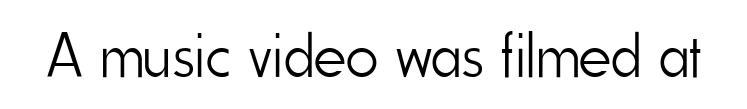
Counters stay open thanks to moderate or lighter strokes. The characters display no serif detailing; their extremities are plain. Has an underline been added? It has not. Glyph-to-glyph distance matches everyday printed text. The letters stand upright; this is a roman face. Character widths vary here, with narrow letters taking less room than wide ones.
